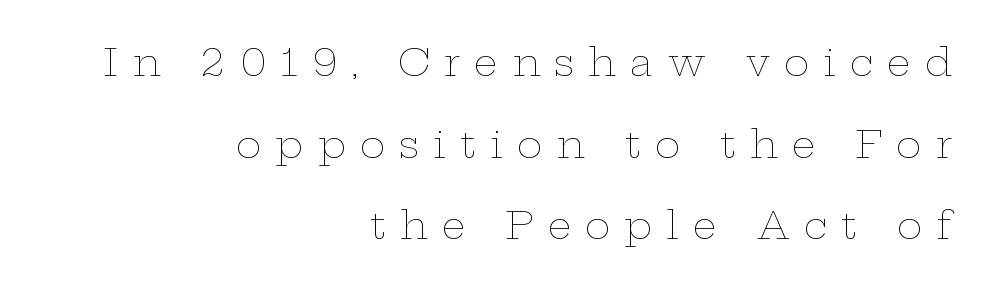
The image shows 38 px thin, wide type, upright; set right-aligned, loose line spacing (2.15x), unusually wide letter spacing (+0.37 em), not underlined; low stroke contrast and a medium x-height.
